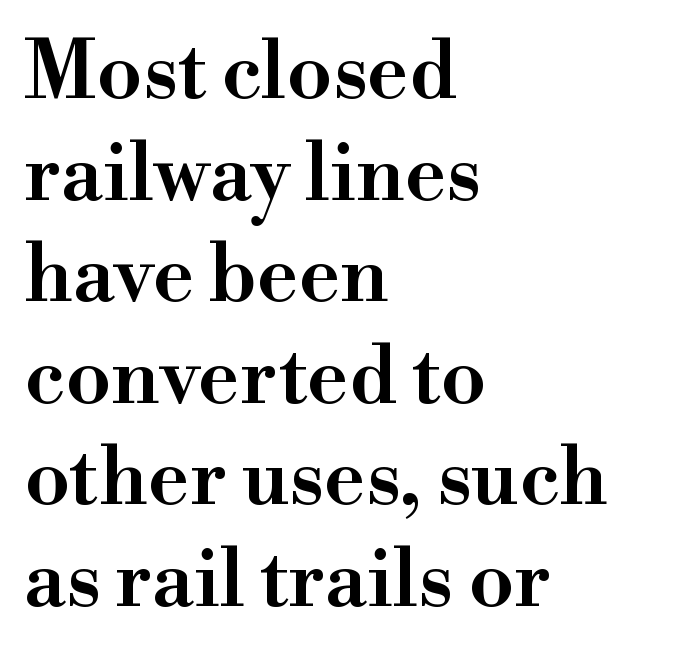
This is serif lettering, the kind often seen in printed books. This sample uses plain, unmodified letter spacing. The paragraph has a hard left edge and a soft right edge. The sample has been set in demibold, a notch under bold.
